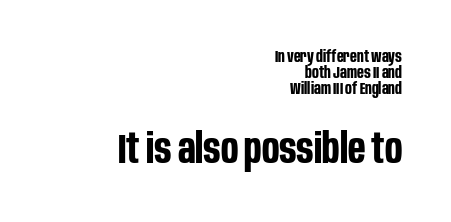
Is this a sans? Yes — the strokes have no serifs. Reading top to bottom, the characters get bigger at the block break. No word sits above an underline. Default kerning and tracking; the words read as compact shapes.
